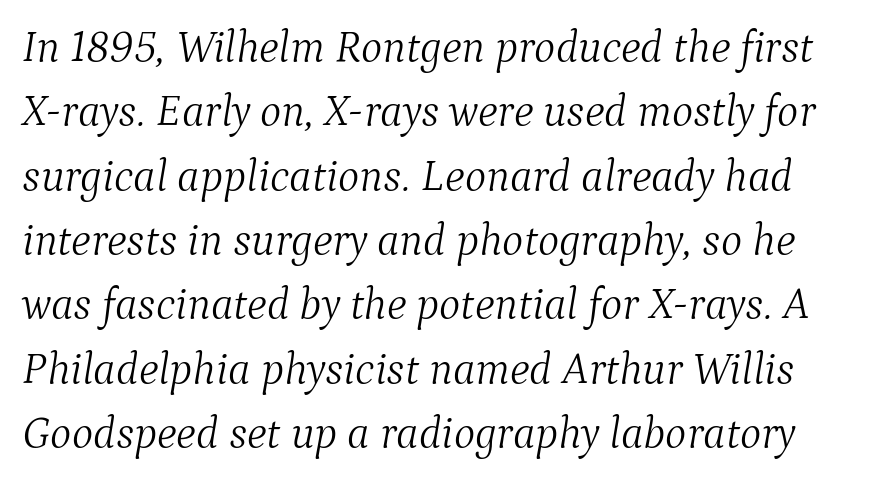
Q: Is the text bold? A: No.
Q: Is the text italic (slanted)? A: Yes, it leans right by about 9 degrees.
Q: Is the typeface a serif or a sans-serif typeface? A: Serif.
Q: Is the text underlined? A: No.
Q: Is the spacing between letters normal or unusually wide? A: Normal.
Q: Is the spacing between lines tight, normal or loose? A: Normal.
Q: Width (condensed, normal, or wide)? A: Normal.
Q: Stroke contrast? A: Medium.
Q: x-height? A: Medium.
Q: Monospaced? A: No.
